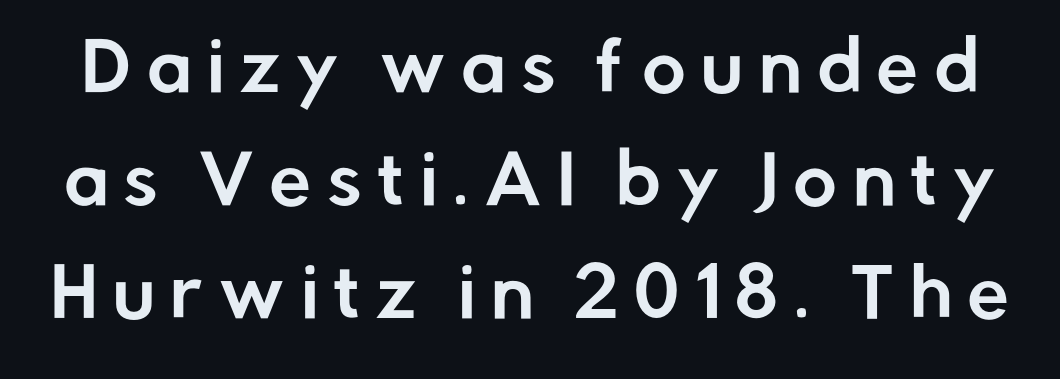
{"serif": "no", "italic": "no", "width": "normal", "stroke_contrast": "low", "x_height": "medium", "monospaced": "no", "underline": "no", "line_spacing": "normal", "line_spacing_ratio": 1.69, "letter_spacing": "wide", "letter_spacing_em": 0.23, "glyph_px": 67}
